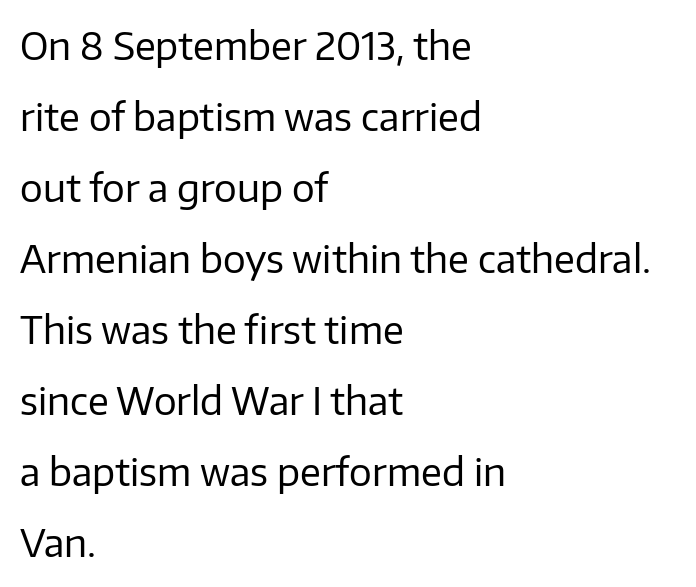
The image shows 38 px regular-weight sans-serif type, upright; set left-aligned, line spacing 1.87x, normal letter spacing, not underlined; low stroke contrast and a medium x-height.
